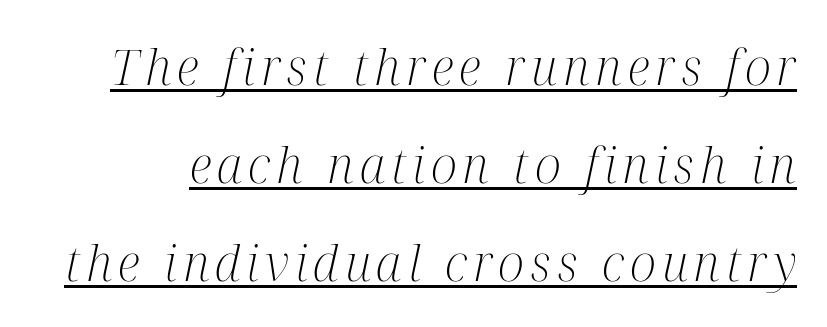
Q: Is the text bold? A: No.
Q: Is the text italic (slanted)? A: Yes, it leans right by about 12 degrees.
Q: Is the typeface a serif or a sans-serif typeface? A: Serif.
Q: Is the text underlined? A: Yes.
Q: Is the spacing between lines tight, normal or loose? A: Loose.
Q: Width (condensed, normal, or wide)? A: Condensed.
Q: Stroke contrast? A: Medium.
Q: x-height? A: Medium.
Q: Monospaced? A: No.
